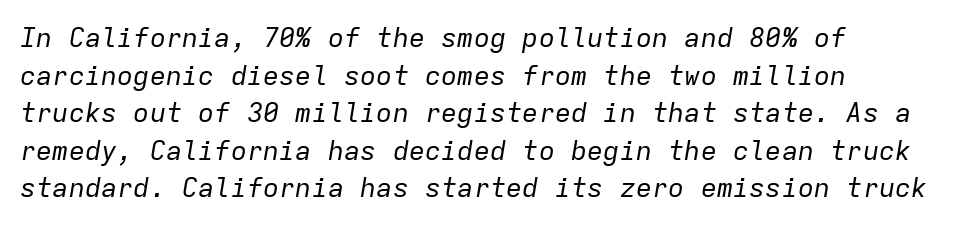
The image shows 27 px text type, italic (leaning right); set left-aligned, normal line spacing (1.39x), normal letter spacing, not underlined.
